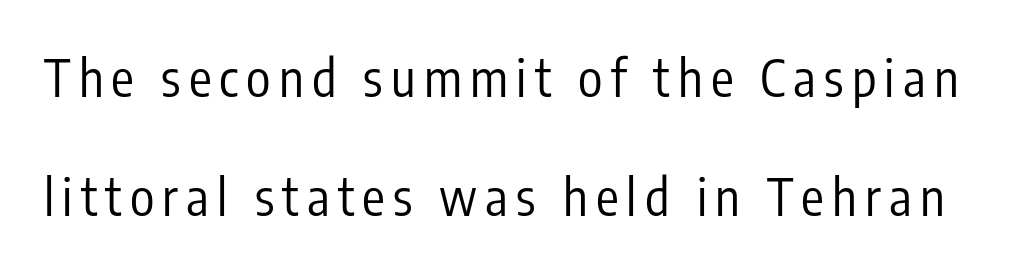
The image shows 51 px regular-weight, condensed sans-serif type, upright; set loose line spacing (2.34x), not underlined; low stroke contrast and a medium x-height.
